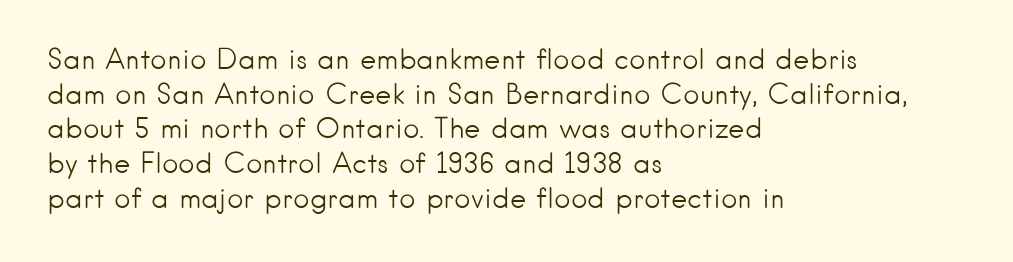
The image shows 28 px light sans-serif type, upright; set left-aligned, line spacing 1.24x, normal letter spacing, not underlined; low stroke contrast and a small x-height.
